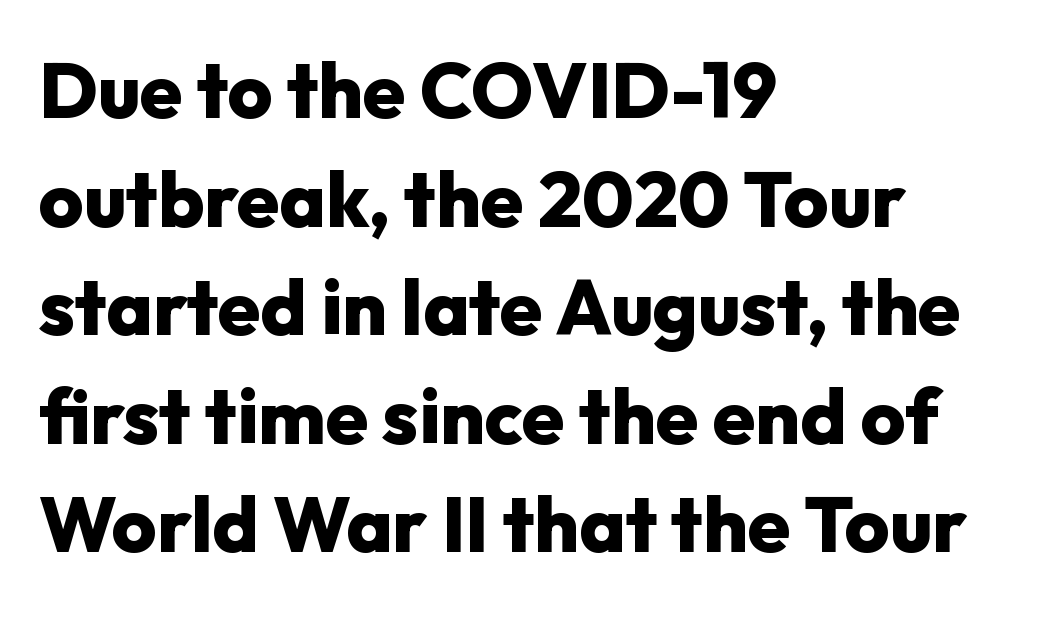
The image shows 77 px heavy sans-serif type, upright; set left-aligned, normal line spacing (1.41x), normal letter spacing, not underlined; low stroke contrast and a medium x-height.
